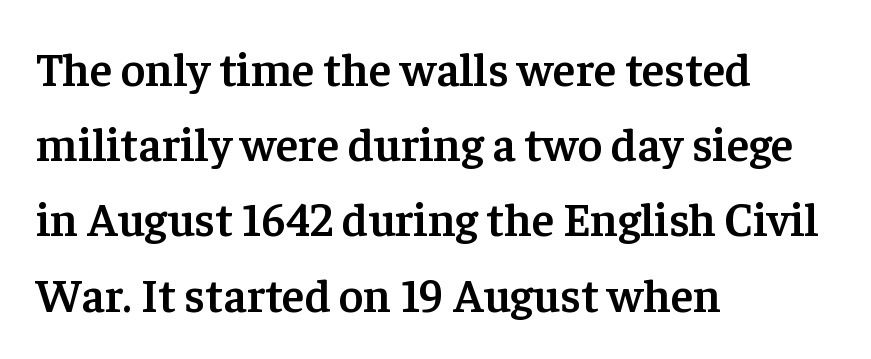
The zone under the glyphs is completely vacant. Semibold letterforms, between regular and bold. Looks like regular typesetting: each glyph gets only the width it needs. In CSS terms this would be text-align: left. Regular leading.
